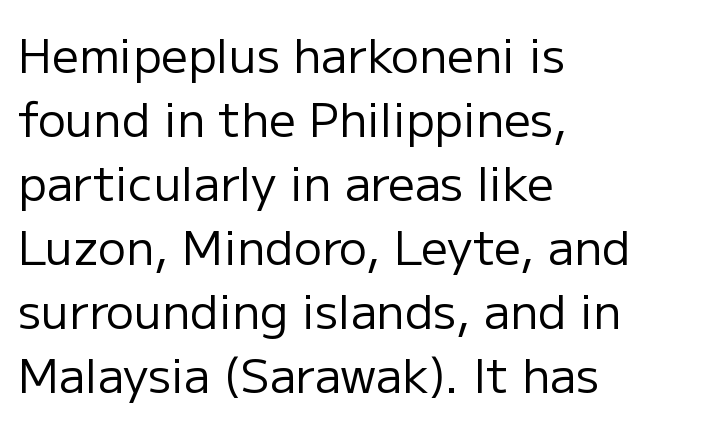
The image shows 47 px regular-weight sans-serif type, upright; set left-aligned, normal line spacing (1.36x), normal letter spacing, not underlined; low stroke contrast and a medium x-height.
